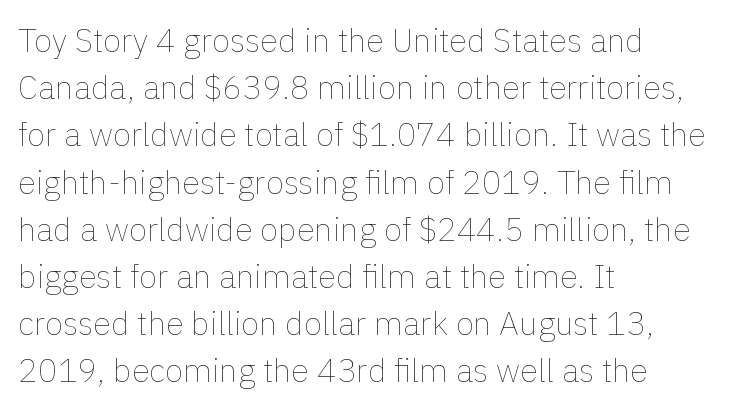
Clear beneath every line of the passage. You could not count columns in this text — the font is proportionally spaced. The letters stand straight up with perfectly vertical stems. Teacher's note: observe the even left margin — that is flush-left alignment. This sample uses plain, unmodified letter spacing. Rows of type keep a routine distance in the vertical direction.
